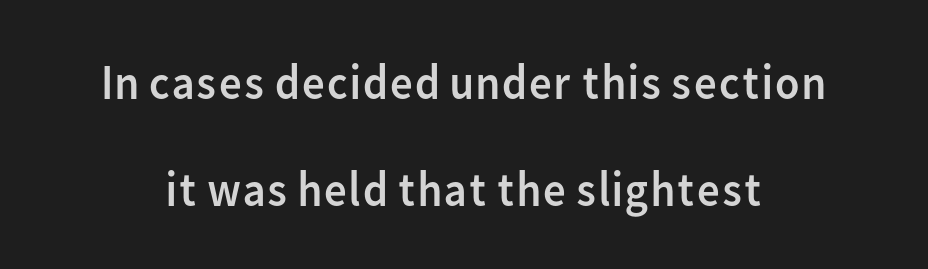
The image shows 50 px regular-weight sans-serif type, upright; set loose line spacing (2.14x), normal letter spacing, not underlined; low stroke contrast and a medium x-height.
